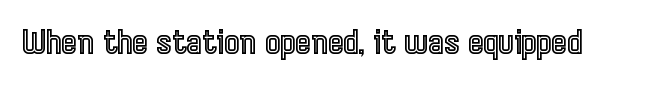
{"italic": "no", "width": "condensed", "x_height": "medium", "monospaced": "no", "underline": "no", "letter_spacing": "normal", "letter_spacing_em": 0.0, "glyph_px": 33}
